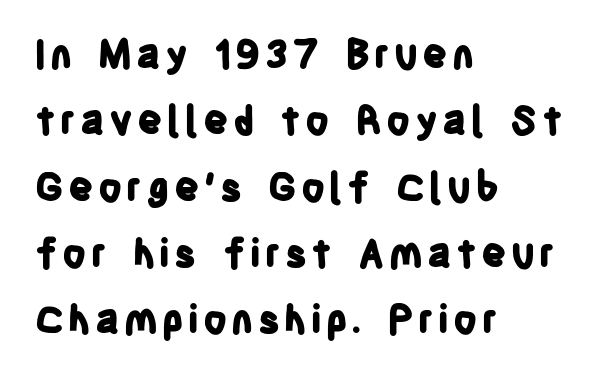
Q: Is the text bold? A: Yes.
Q: Is the text italic (slanted)? A: No, it is upright.
Q: Is the typeface a serif or a sans-serif typeface? A: Sans-serif.
Q: Is the text underlined? A: No.
Q: How is the paragraph aligned? A: Left-aligned.
Q: Is the spacing between lines tight, normal or loose? A: Normal.
Q: Width (condensed, normal, or wide)? A: Condensed.
Q: Stroke contrast? A: Low.
Q: x-height? A: Large.
Q: Monospaced? A: No.
